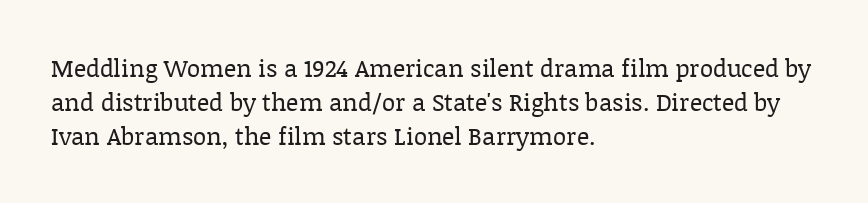
Decoration check: the copy has no underline. Teacher's note: observe the even left margin — that is flush-left alignment. Interline gaps are of average width in this sample. No chunkiness to these letters — they're not bold. These lines were composed using upright roman letters.
